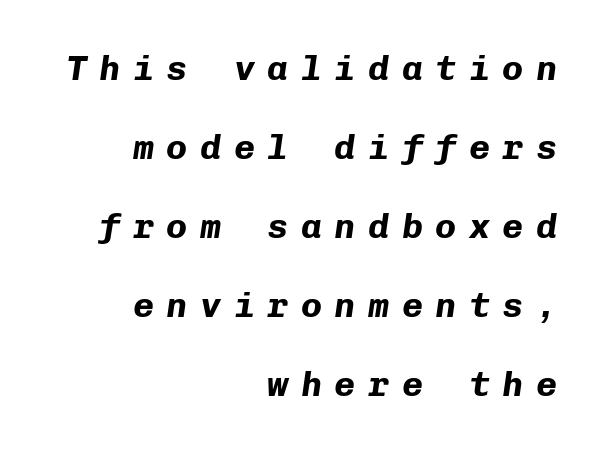
Q: Is the text bold? A: Yes.
Q: Is the text italic (slanted)? A: Yes, it leans right by about 8 degrees.
Q: Is the text underlined? A: No.
Q: How is the paragraph aligned? A: Right-aligned.
Q: Is the spacing between letters normal or unusually wide? A: Unusually wide.
Q: Is the spacing between lines tight, normal or loose? A: Loose.
Q: Width (condensed, normal, or wide)? A: Normal.
Q: Stroke contrast? A: Low.
Q: x-height? A: Medium.
Q: Monospaced? A: Yes.
